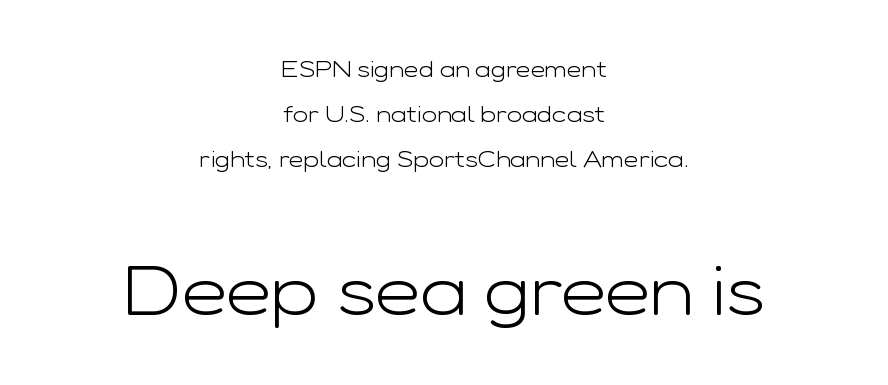
{"serif": "no", "italic": "no", "bold": "no", "weight": "light", "width": "wide", "stroke_contrast": "low", "x_height": "medium", "monospaced": "no", "underline": "no", "align": "center", "line_spacing": "loose", "line_spacing_ratio": 1.95, "letter_spacing": "normal", "letter_spacing_em": 0.0, "larger_block": "second", "size_ratio": 3.04, "glyph_px": 70}
